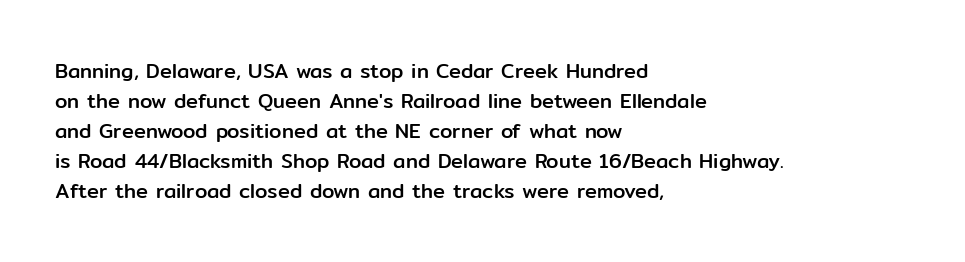
Q: Is the text italic (slanted)? A: No, it is upright.
Q: Is the text underlined? A: No.
Q: How is the paragraph aligned? A: Left-aligned.
Q: Is the spacing between letters normal or unusually wide? A: Normal.
Q: Is the spacing between lines tight, normal or loose? A: Normal.
